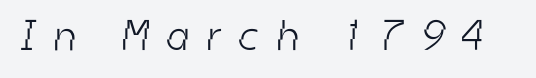
{"serif": "no", "bold": "no", "weight": "light", "width": "condensed", "stroke_contrast": "low", "x_height": "medium", "monospaced": "no", "underline": "no", "letter_spacing": "wide", "letter_spacing_em": 0.44, "glyph_px": 43}
